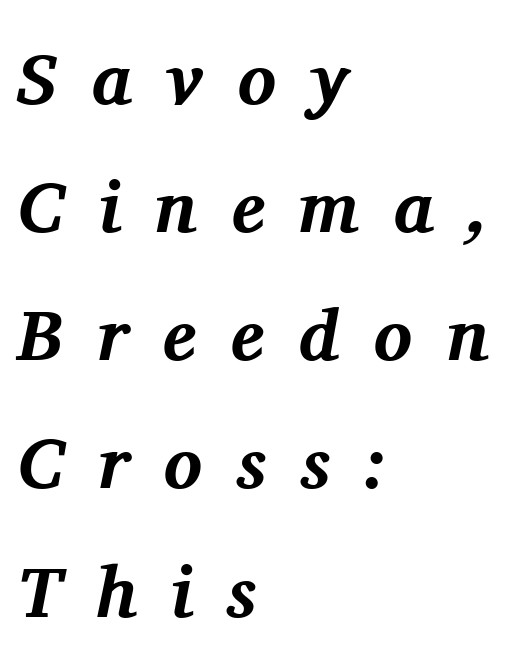
The image shows 72 px bold serif type, italic (leaning right); set left-aligned, line spacing 1.78x, unusually wide letter spacing (+0.47 em), not underlined; medium stroke contrast and a medium x-height.
